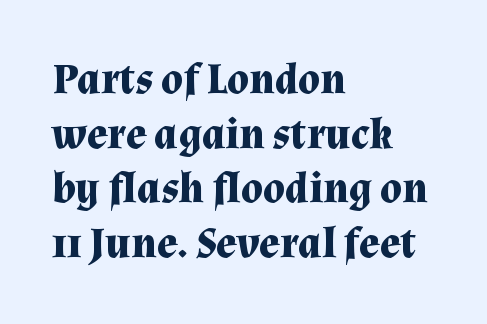
{"serif": "yes", "italic": "no", "bold": "yes", "weight": "bold", "width": "normal", "stroke_contrast": "medium", "x_height": "medium", "monospaced": "no", "underline": "no", "align": "left", "line_spacing": "normal", "line_spacing_ratio": 1.27, "letter_spacing": "normal", "letter_spacing_em": 0.0, "glyph_px": 43}
